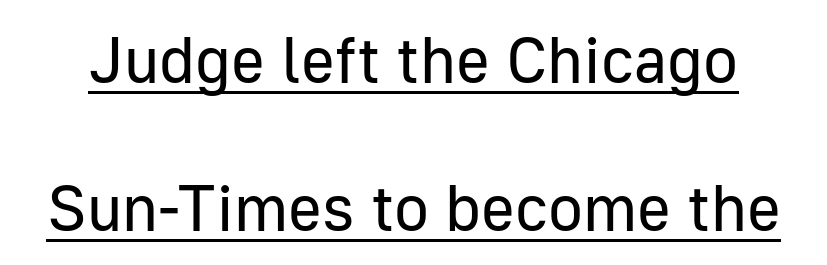
Classification — sans serif. Characters remain perfectly vertical along every line. Baseline-to-baseline distance is far greater than the letter height. Compared with a typical body face, this is equally light or lighter still. This sample has the flowing, uneven cadence of proportional lettering.
